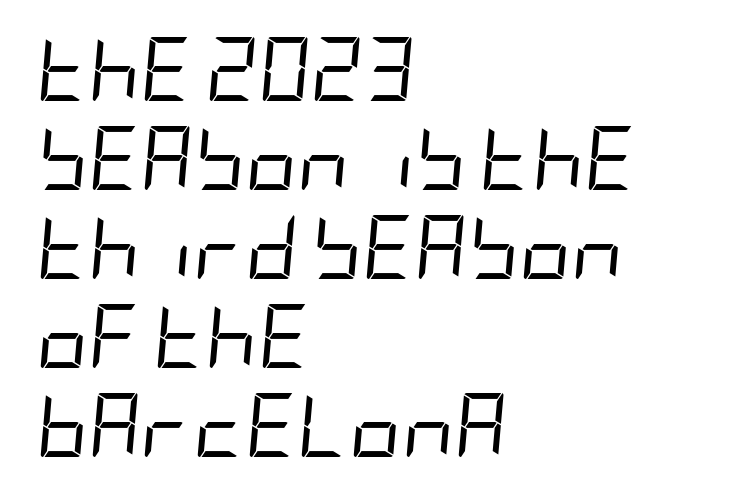
The image shows 64 px regular-weight, condensed type, italic (leaning right); set left-aligned, normal line spacing (1.39x), normal letter spacing, not underlined; low stroke contrast and a large x-height.
